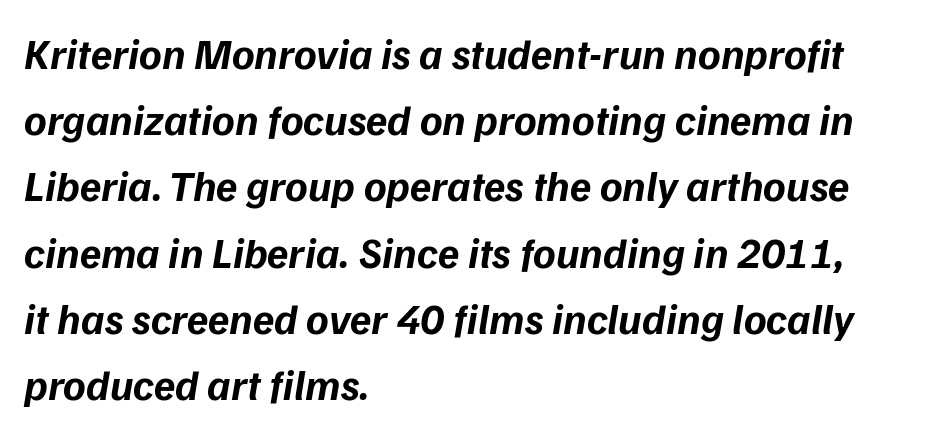
Here the designer chose a conventional face with non-uniform glyph widths. The horizontal fit of the characters is conventional and even. What's the leading like? Ordinary, nothing unusual. Nothing sits at the stroke ends, so this counts as sans-serif.
